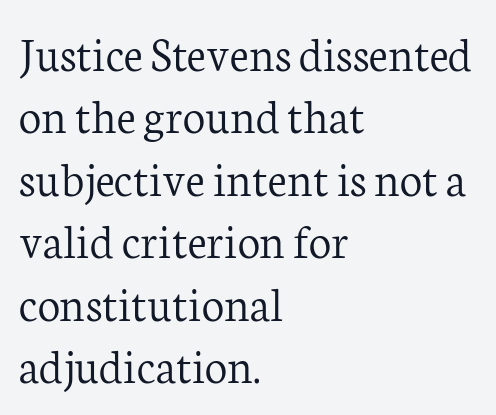
{"serif": "yes", "italic": "no", "bold": "no", "weight": "light", "width": "normal", "stroke_contrast": "low", "x_height": "medium", "monospaced": "no", "underline": "no", "align": "left", "line_spacing": "normal", "line_spacing_ratio": 1.25, "letter_spacing": "normal", "letter_spacing_em": 0.0, "glyph_px": 50}
